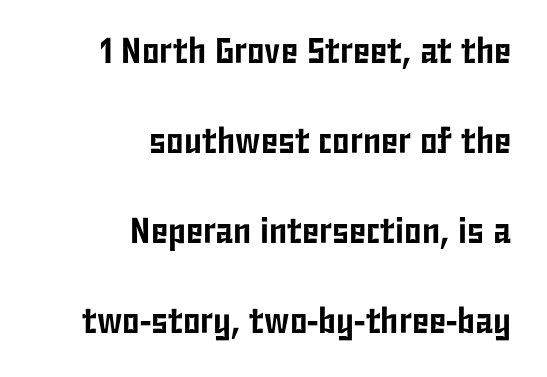
{"serif": "no", "italic": "no", "width": "condensed", "stroke_contrast": "low", "x_height": "medium", "monospaced": "no", "underline": "no", "align": "right", "line_spacing": "loose", "line_spacing_ratio": 2.5, "letter_spacing": "normal", "letter_spacing_em": 0.0, "glyph_px": 36}
